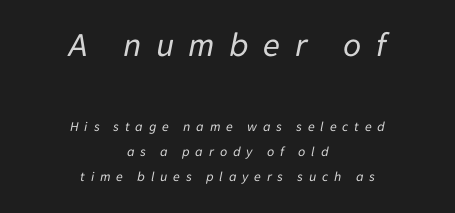
The image shows 35 px regular-weight type, italic (leaning right); set centered, line spacing 1.79x, unusually wide letter spacing (+0.41 em), not underlined; the first (top) block is 2.5x larger; low stroke contrast and a medium x-height.
